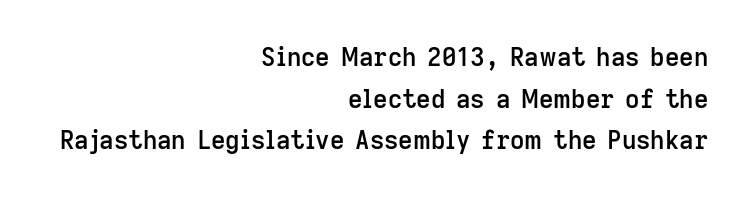
{"italic": "no", "bold": "semi", "underline": "no", "align": "right", "line_spacing": "normal", "line_spacing_ratio": 1.67, "letter_spacing": "normal", "letter_spacing_em": 0.0, "glyph_px": 25}
